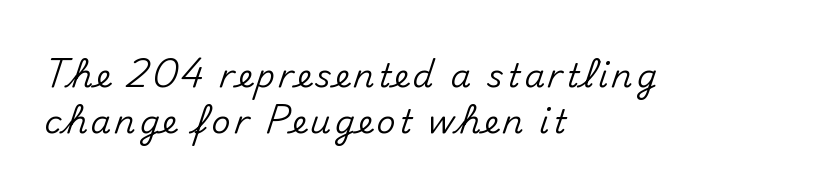
The image shows 33 px sans-serif type; set left-aligned, normal line spacing (1.38x), not underlined; medium stroke contrast and a small x-height.
